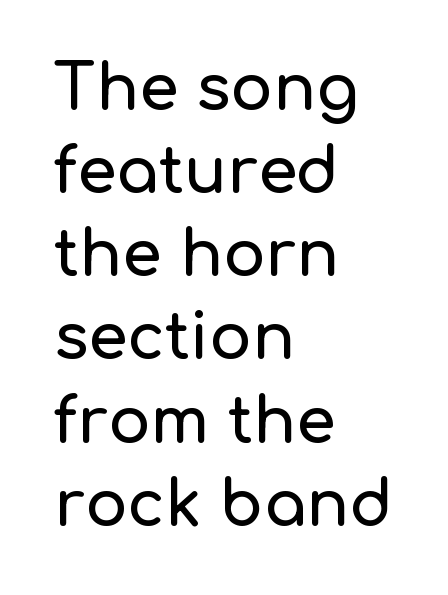
Q: Is the text italic (slanted)? A: No, it is upright.
Q: Is the typeface a serif or a sans-serif typeface? A: Sans-serif.
Q: Is the text underlined? A: No.
Q: How is the paragraph aligned? A: Left-aligned.
Q: Is the spacing between letters normal or unusually wide? A: Normal.
Q: Is the spacing between lines tight, normal or loose? A: Normal.
Q: Width (condensed, normal, or wide)? A: Normal.
Q: Stroke contrast? A: Low.
Q: x-height? A: Medium.
Q: Monospaced? A: No.
